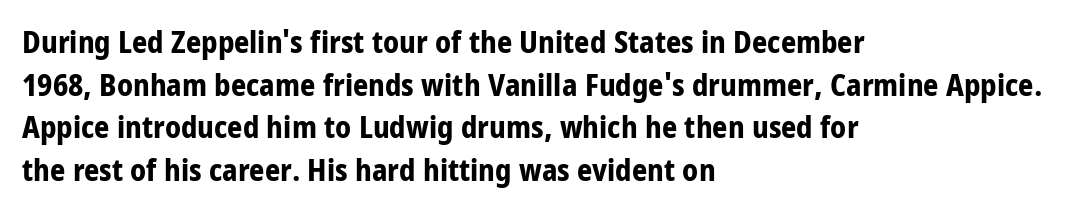
The image shows 30 px bold, condensed sans-serif type, upright; set left-aligned, normal line spacing (1.42x), normal letter spacing, not underlined; low stroke contrast and a large x-height.
